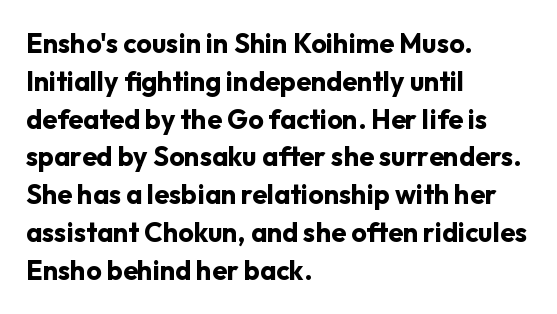
{"italic": "no", "bold": "yes", "underline": "no", "align": "left", "line_spacing": "normal", "line_spacing_ratio": 1.4, "letter_spacing": "normal", "letter_spacing_em": 0.0, "glyph_px": 27}
